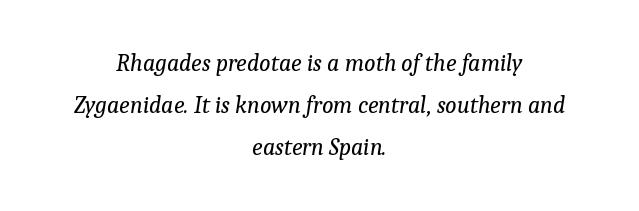
Q: Is the text bold? A: No.
Q: Is the text italic (slanted)? A: Yes, it leans right by about 9 degrees.
Q: Is the text underlined? A: No.
Q: How is the paragraph aligned? A: Centered.
Q: Is the spacing between letters normal or unusually wide? A: Normal.
